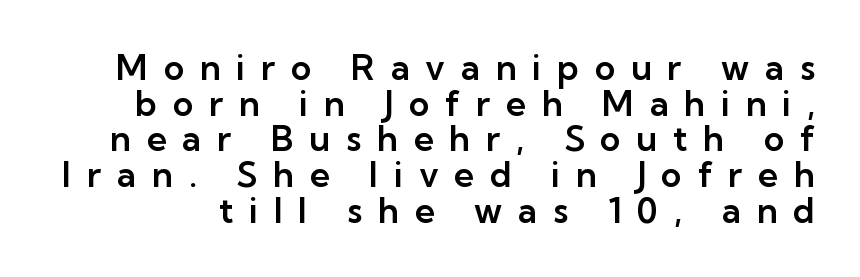
The image shows 35 px sans-serif type, upright; set tight line spacing (1.02x), unusually wide letter spacing (+0.45 em), not underlined; low stroke contrast and a medium x-height.
